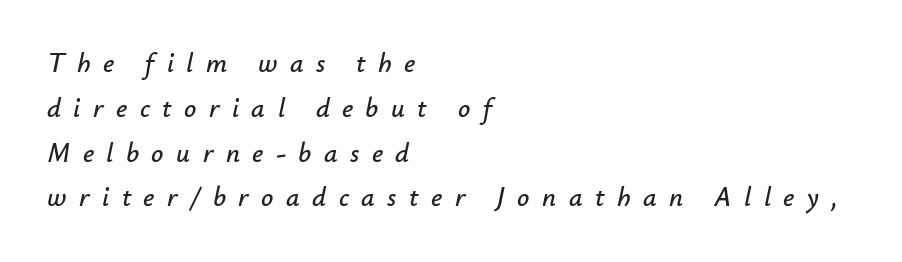
Letters rest on an invisible, unmarked baseline. Quick note: italic. A classic flush-left, rag-right setting is used for this passage. You could only call the tracking loose — the letters float apart. The vertical gap from one line to the next is medium.
